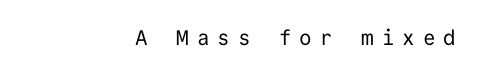
Italic? Not at all — the glyphs are vertical. The lines in this sample share a right terminus and differ only in where they begin. Descenders hang freely into open space. Is this a heavy cut? Hardly; it is regular or lighter. Caption: expanded tracking, letters set apart.
